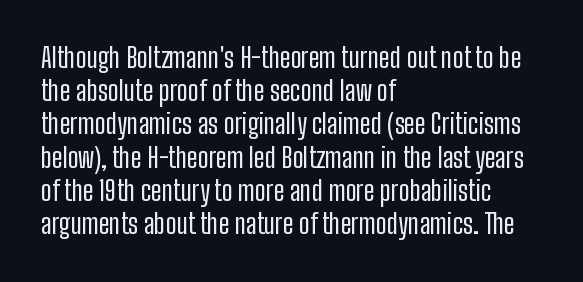
The zone under the glyphs is completely vacant. The passage is arranged the way most books set body copy — flush left. The type sits square on the baseline with zero lean. Weight: in the light-to-regular range. In terms of letterspacing, this is plain default setting.
